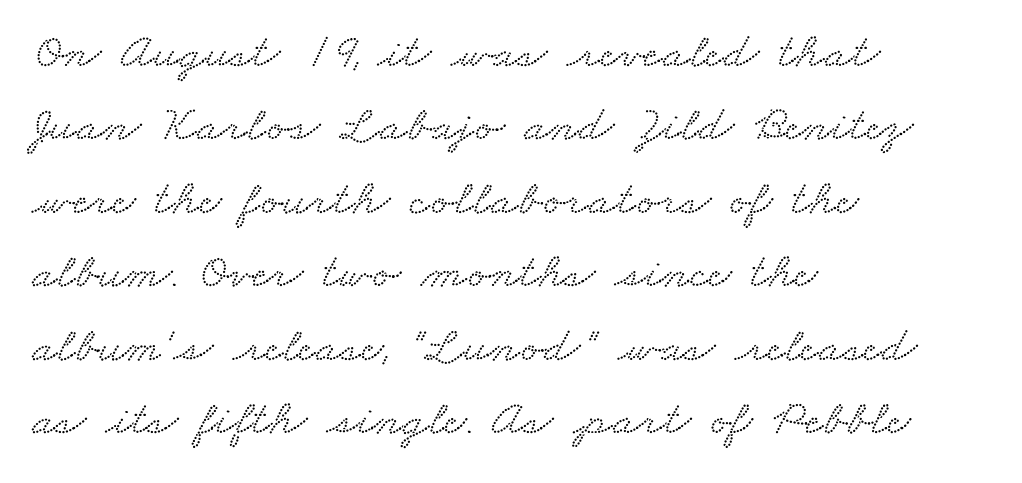
The passage shown stacks its lines at a standard gap. To sum up the face: it has serifs. Proportional: the letters do not fall into vertical columns. The horizontal fit of the characters is conventional and even. Alignment: flush left.
